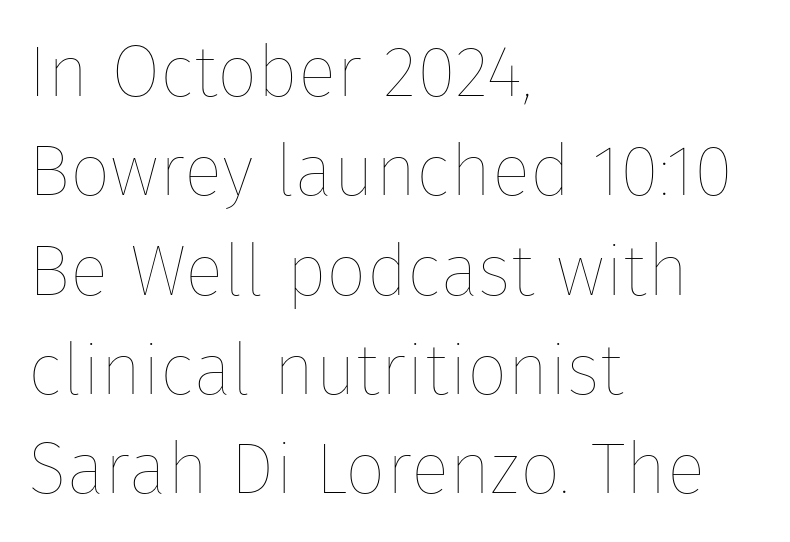
Rule under the text: the space is simply empty. Default kerning and tracking; the words read as compact shapes. Do the characters align in a grid? No, the font is proportional. No letter is thick-stroked: the sample isn't bold. The passage is arranged the way most books set body copy — flush left. These lines were composed using upright roman letters.
